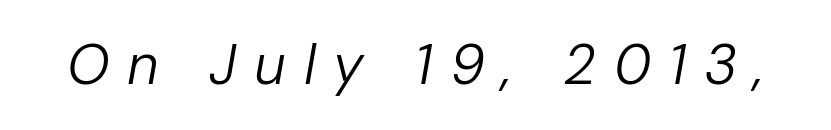
Q: Is the text bold? A: No.
Q: Is the text italic (slanted)? A: Yes, it leans right by about 10 degrees.
Q: Is the text underlined? A: No.
Q: Is the spacing between letters normal or unusually wide? A: Unusually wide.
Q: Width (condensed, normal, or wide)? A: Normal.
Q: Stroke contrast? A: Low.
Q: x-height? A: Medium.
Q: Monospaced? A: No.
